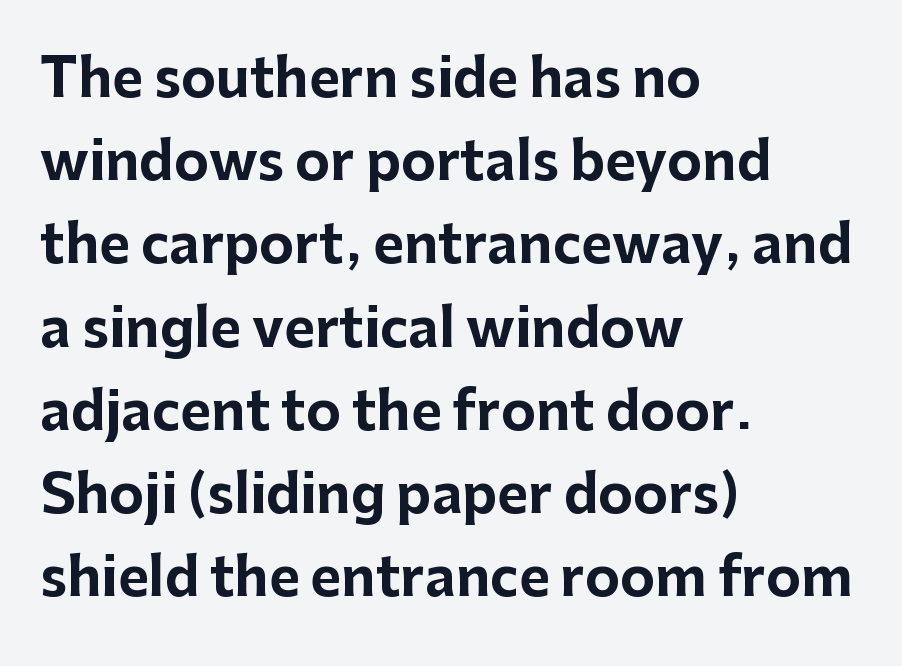
The image shows 53 px bold sans-serif type, upright; set left-aligned, normal line spacing (1.57x), normal letter spacing, not underlined; low stroke contrast and a medium x-height.
